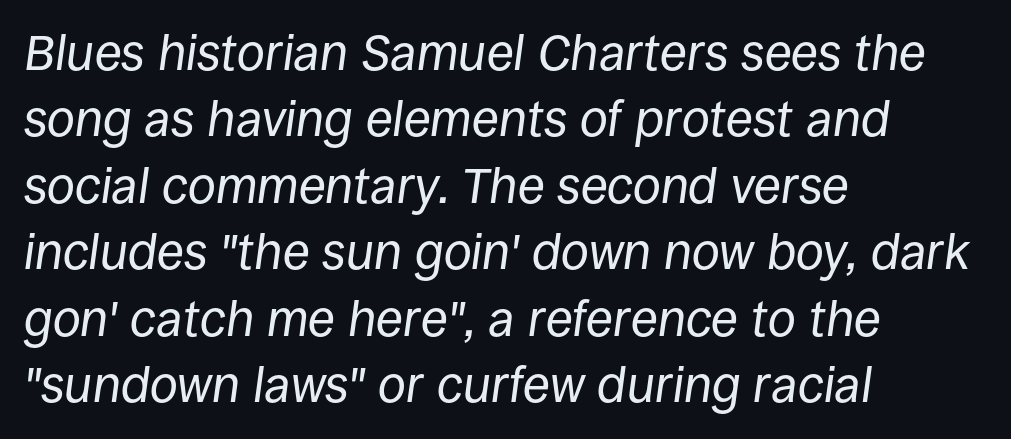
The image shows 50 px regular-weight type, italic (leaning right); set left-aligned, normal line spacing (1.33x), normal letter spacing, not underlined; low stroke contrast and a large x-height.
